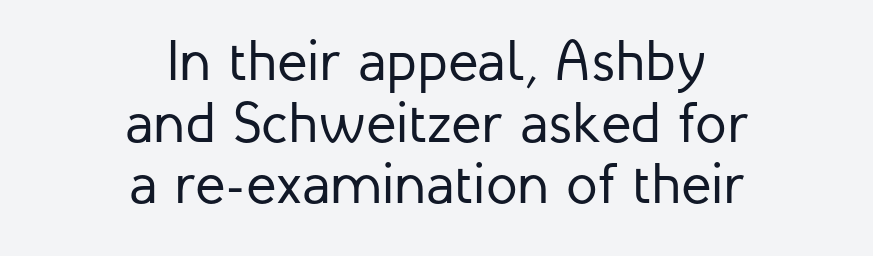
The image shows 57 px regular-weight sans-serif type, upright; set centered, tight line spacing (1.08x), normal letter spacing, not underlined; low stroke contrast and a medium x-height.
